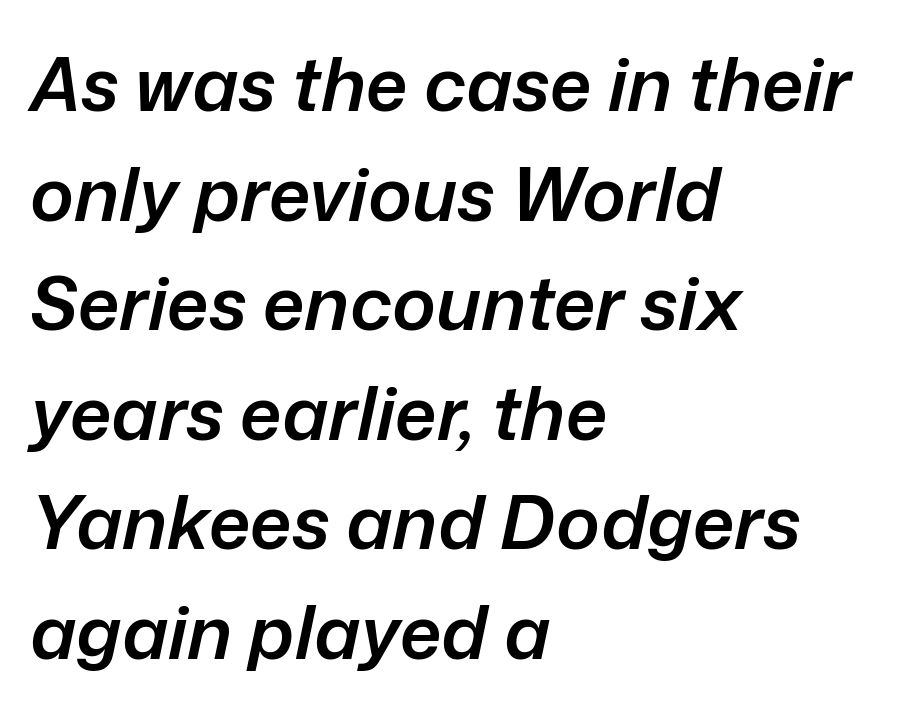
Q: Is the text bold? A: Semi-bold.
Q: Is the text italic (slanted)? A: Yes, it leans right by about 12 degrees.
Q: Is the text underlined? A: No.
Q: How is the paragraph aligned? A: Left-aligned.
Q: Is the spacing between letters normal or unusually wide? A: Normal.
Q: Is the spacing between lines tight, normal or loose? A: Normal.
Q: Width (condensed, normal, or wide)? A: Normal.
Q: Stroke contrast? A: Low.
Q: x-height? A: Medium.
Q: Monospaced? A: No.
